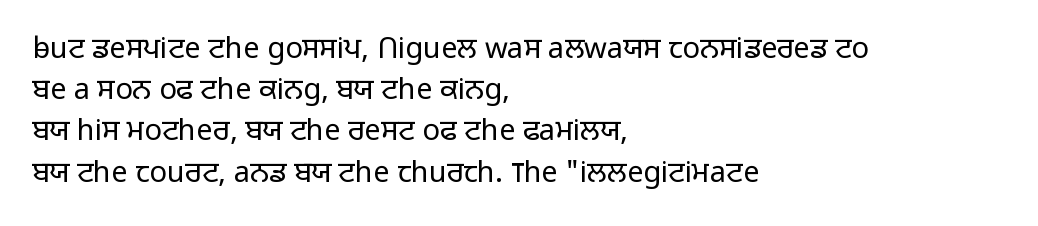
The image shows 29 px light sans-serif type, upright; set left-aligned, normal line spacing (1.42x), normal letter spacing, not underlined; low stroke contrast and a medium x-height.
